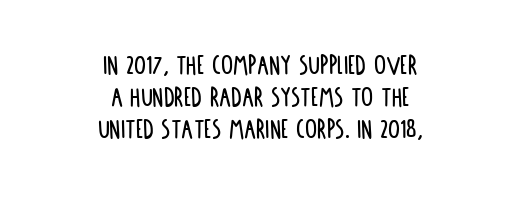
Q: Is the text italic (slanted)? A: No, it is upright.
Q: Is the typeface a serif or a sans-serif typeface? A: Sans-serif.
Q: Is the text underlined? A: No.
Q: How is the paragraph aligned? A: Centered.
Q: Is the spacing between letters normal or unusually wide? A: Normal.
Q: Is the spacing between lines tight, normal or loose? A: Tight.
Q: Width (condensed, normal, or wide)? A: Condensed.
Q: Stroke contrast? A: Low.
Q: x-height? A: Large.
Q: Monospaced? A: No.
